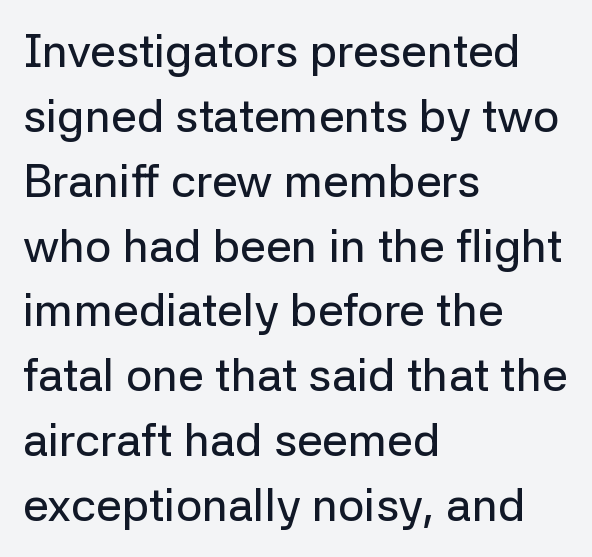
The image shows 46 px sans-serif type, upright; set left-aligned, normal line spacing (1.41x), normal letter spacing, not underlined; low stroke contrast and a medium x-height.
